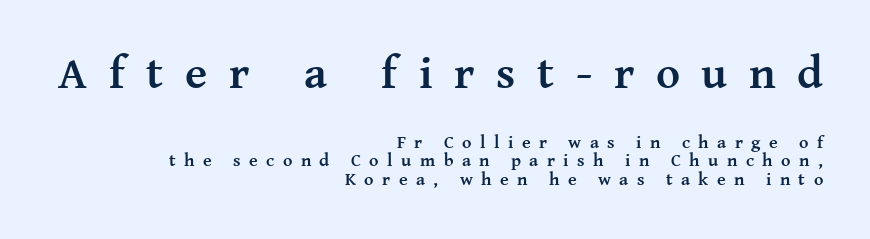
Observe the serifs anchoring each vertical stroke in this sample. The typesetting leans heavy: a genuine bold. Is there any slant? The stems are plumb. Proportional: the letters do not fall into vertical columns.
